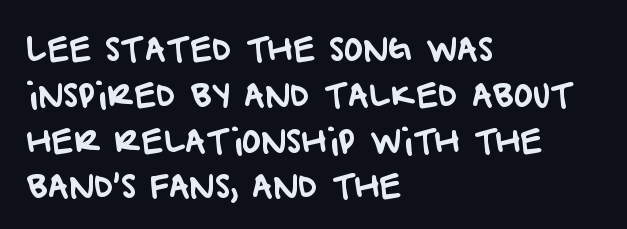
{"serif": "no", "width": "normal", "stroke_contrast": "low", "x_height": "large", "monospaced": "no", "underline": "no", "align": "left", "line_spacing": "normal", "line_spacing_ratio": 1.43, "letter_spacing": "normal", "letter_spacing_em": 0.0, "glyph_px": 32}
